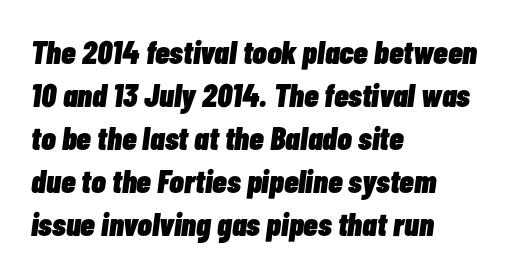
Q: Is the text bold? A: Yes.
Q: Is the text italic (slanted)? A: Yes, it leans right by about 7 degrees.
Q: Is the text underlined? A: No.
Q: How is the paragraph aligned? A: Left-aligned.
Q: Is the spacing between letters normal or unusually wide? A: Normal.
Q: Is the spacing between lines tight, normal or loose? A: Normal.
Q: Width (condensed, normal, or wide)? A: Condensed.
Q: Stroke contrast? A: Low.
Q: x-height? A: Medium.
Q: Monospaced? A: No.
